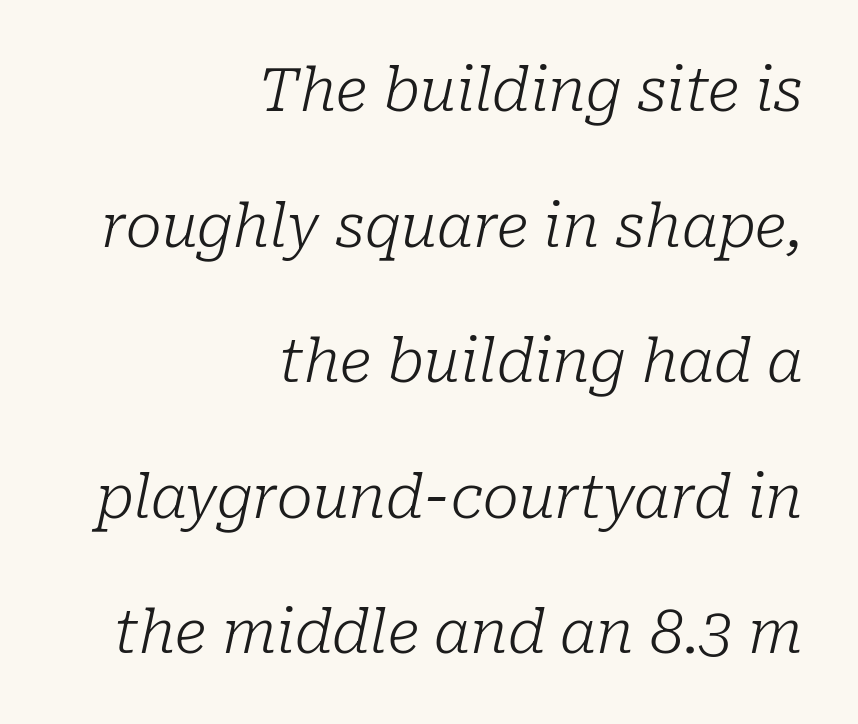
The image shows 60 px light serif type, italic (leaning right); set right-aligned, loose line spacing (2.26x), normal letter spacing, not underlined; low stroke contrast and a medium x-height.
